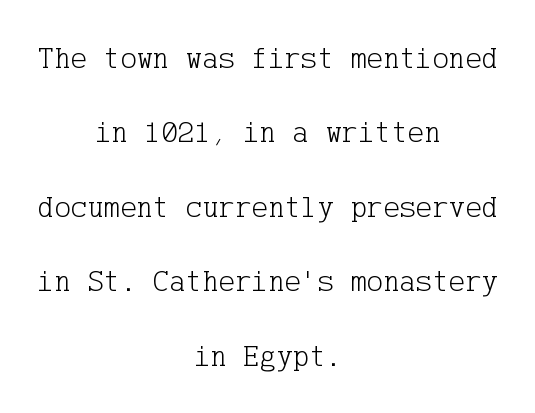
Q: Is the text bold? A: No.
Q: Is the text italic (slanted)? A: No, it is upright.
Q: Is the typeface a serif or a sans-serif typeface? A: Serif.
Q: Is the text underlined? A: No.
Q: How is the paragraph aligned? A: Centered.
Q: Is the spacing between letters normal or unusually wide? A: Normal.
Q: Is the spacing between lines tight, normal or loose? A: Loose.
Q: Width (condensed, normal, or wide)? A: Normal.
Q: Stroke contrast? A: Low.
Q: x-height? A: Medium.
